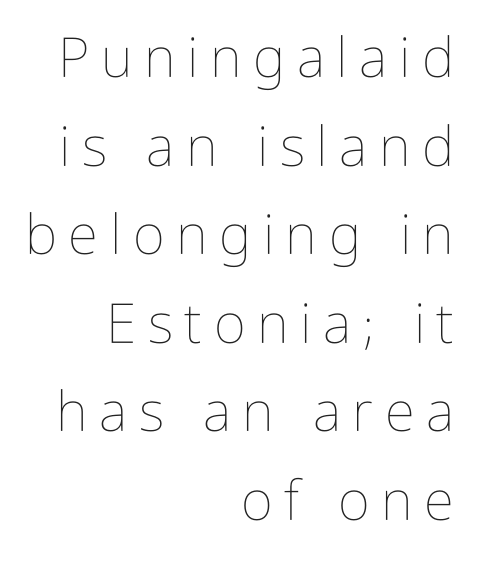
Q: Is the text bold? A: No.
Q: Is the text italic (slanted)? A: No, it is upright.
Q: Is the text underlined? A: No.
Q: How is the paragraph aligned? A: Right-aligned.
Q: Is the spacing between letters normal or unusually wide? A: Unusually wide.
Q: Is the spacing between lines tight, normal or loose? A: Normal.
Q: Width (condensed, normal, or wide)? A: Condensed.
Q: Stroke contrast? A: Low.
Q: x-height? A: Medium.
Q: Monospaced? A: No.
